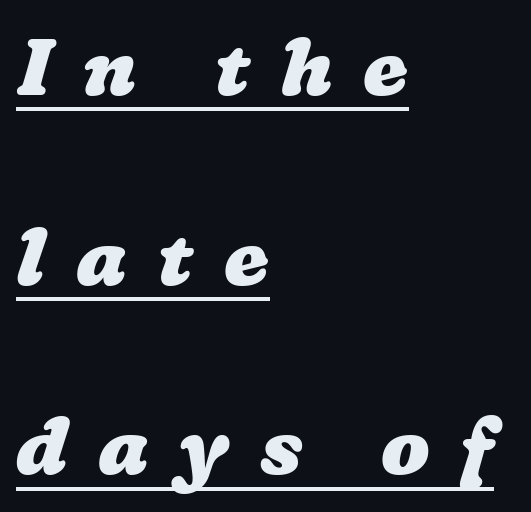
{"bold": "yes", "weight": "heavy", "width": "wide", "stroke_contrast": "low", "x_height": "medium", "monospaced": "no", "underline": "yes", "align": "left", "line_spacing": "loose", "line_spacing_ratio": 2.37, "letter_spacing": "wide", "letter_spacing_em": 0.39, "glyph_px": 80}
